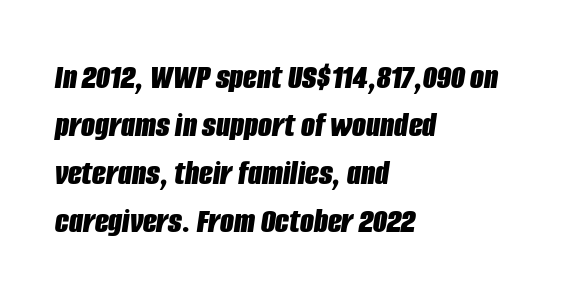
{"italic": "yes", "lean": "right", "slant_degrees": 8, "bold": "yes", "weight": "bold", "width": "condensed", "stroke_contrast": "low", "x_height": "large", "monospaced": "no", "underline": "no", "align": "left", "line_spacing": "normal", "line_spacing_ratio": 1.33, "letter_spacing": "normal", "letter_spacing_em": 0.0, "glyph_px": 36}
